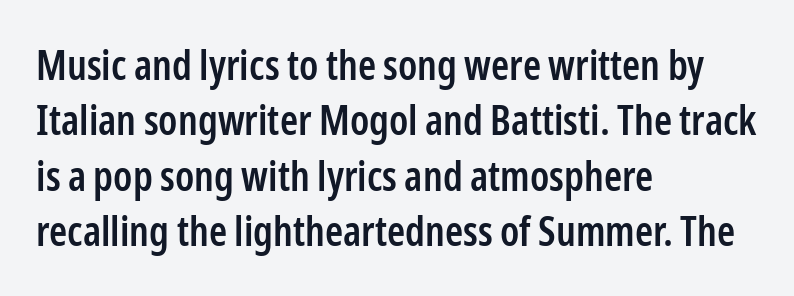
The image shows 41 px semibold, condensed sans-serif type, upright; set left-aligned, normal line spacing (1.35x), normal letter spacing, not underlined; low stroke contrast and a medium x-height.
